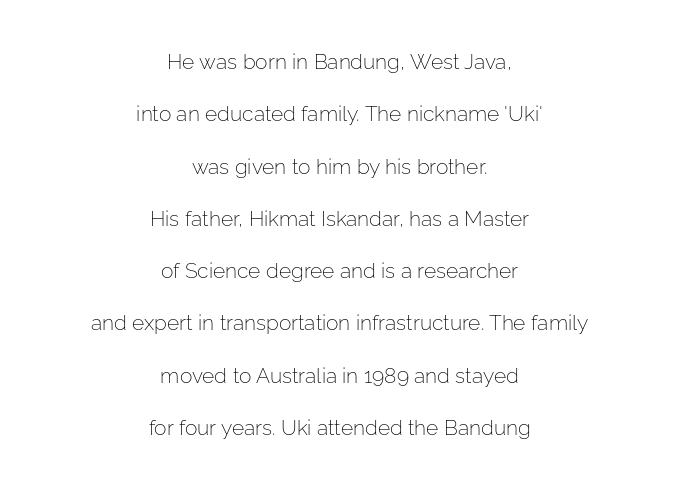
Q: Is the text bold? A: No.
Q: Is the text italic (slanted)? A: No, it is upright.
Q: Is the text underlined? A: No.
Q: How is the paragraph aligned? A: Centered.
Q: Is the spacing between letters normal or unusually wide? A: Normal.
Q: Is the spacing between lines tight, normal or loose? A: Loose.
